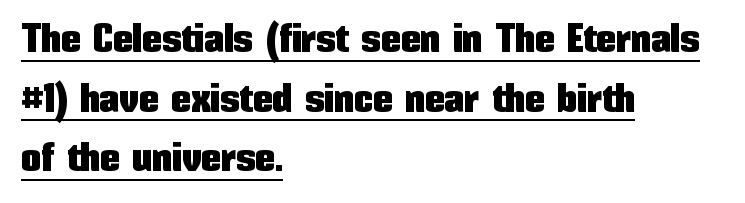
Normally led — the rows are evenly, conventionally spaced. The typesetter chose a ragged-right arrangement here. Quick note: not italic, upright. Spacing verdict: proportional, widths tailored to each character. Each line of the rendering has a horizontal stroke beneath the glyphs.
